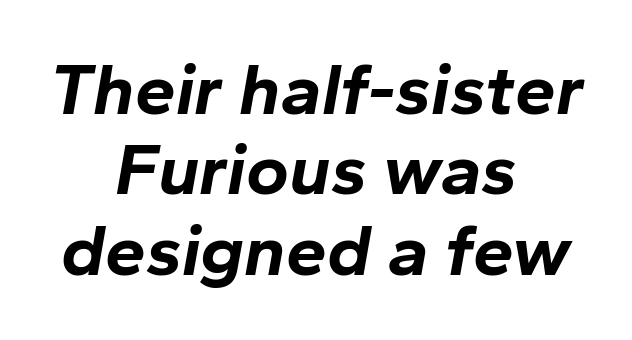
Very little white space separates one row of letters from the next. The specimen reads as italic at a glance. The lines are quadded center. A bare baseline throughout the passage. Is this a fixed-width face? No — the glyphs have proportional, varying widths.
